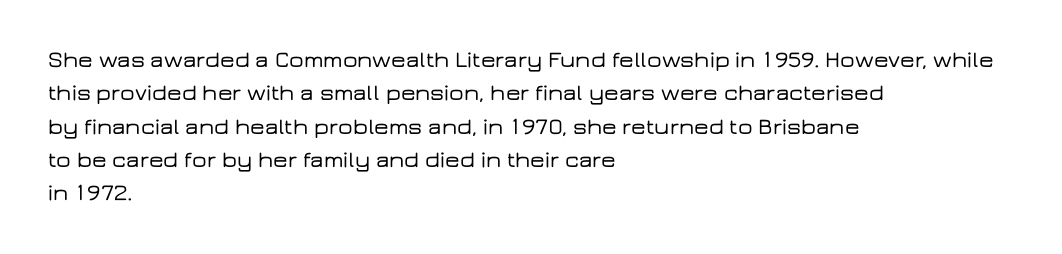
The image shows 23 px text type, upright; set left-aligned, normal line spacing (1.45x), normal letter spacing, not underlined.
